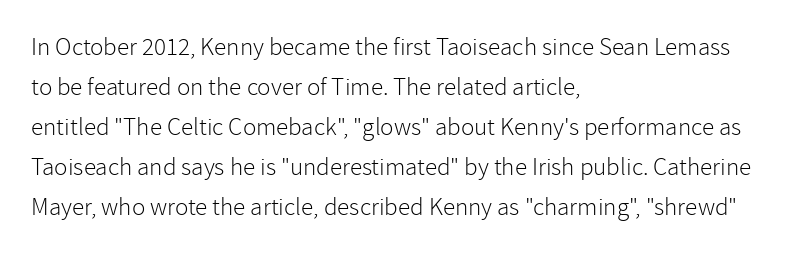
The area under the type is left untouched. A typesetter would mark this as roman, not italic. What's the leading like? Ordinary, nothing unusual. A typesetter would call this zero additional tracking. Which margin do the lines hug? The left one — the right edge is uneven. The cut favours lightness, reaching ordinary text weight at its darkest.
